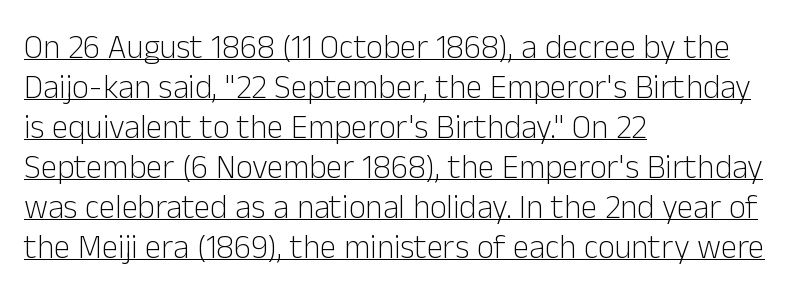
Q: Is the text bold? A: No.
Q: Is the text italic (slanted)? A: No, it is upright.
Q: Is the typeface a serif or a sans-serif typeface? A: Sans-serif.
Q: Is the text underlined? A: Yes.
Q: How is the paragraph aligned? A: Left-aligned.
Q: Is the spacing between letters normal or unusually wide? A: Normal.
Q: Width (condensed, normal, or wide)? A: Normal.
Q: Stroke contrast? A: Low.
Q: x-height? A: Medium.
Q: Monospaced? A: No.
